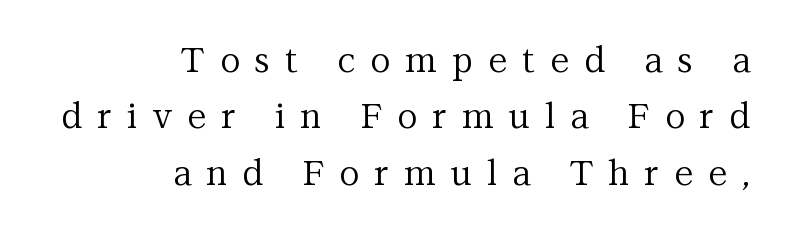
Q: Is the text bold? A: No.
Q: Is the text italic (slanted)? A: No, it is upright.
Q: Is the typeface a serif or a sans-serif typeface? A: Serif.
Q: Is the text underlined? A: No.
Q: How is the paragraph aligned? A: Right-aligned.
Q: Is the spacing between letters normal or unusually wide? A: Unusually wide.
Q: Is the spacing between lines tight, normal or loose? A: Normal.
Q: Width (condensed, normal, or wide)? A: Normal.
Q: Stroke contrast? A: Medium.
Q: x-height? A: Medium.
Q: Monospaced? A: No.
